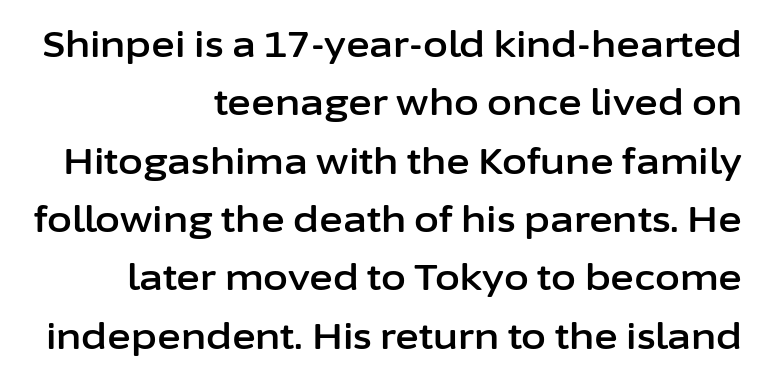
Successive baselines arrive at the customary interval. The characters display no serif detailing; their extremities are plain. Caption: multi-line text, flush right, ragged left. Standard letterfit; no display-style spreading of the glyphs. Beneath every word, the page is bare. Vertical strokes here are truly vertical.
